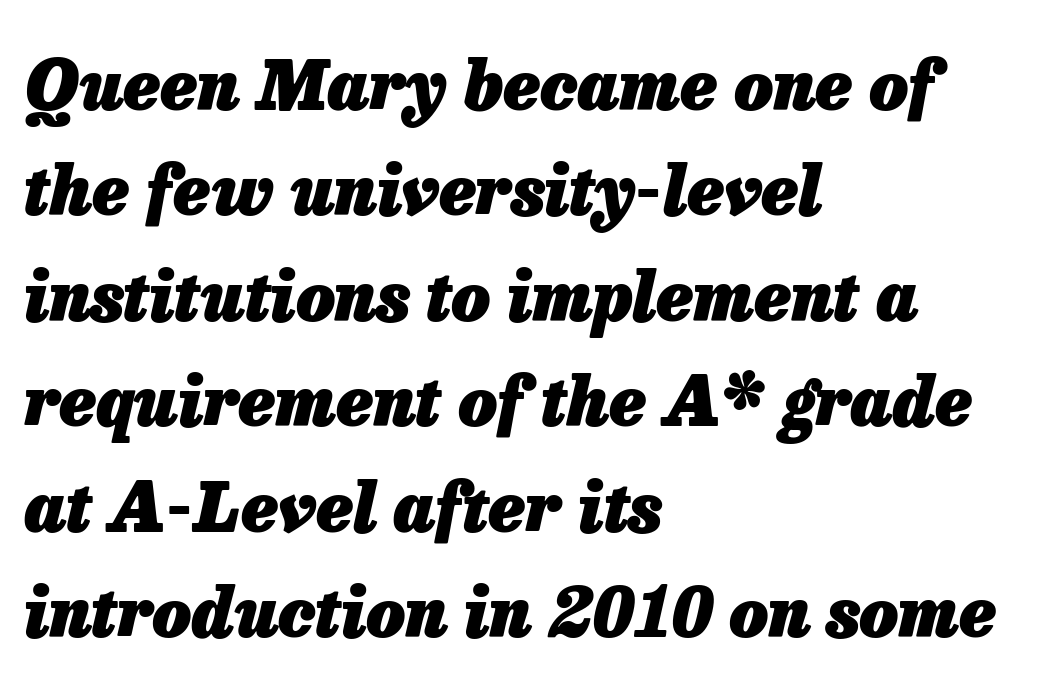
Q: Is the text bold? A: Yes.
Q: Is the text italic (slanted)? A: Yes, it leans right by about 13 degrees.
Q: Is the text underlined? A: No.
Q: How is the paragraph aligned? A: Left-aligned.
Q: Is the spacing between letters normal or unusually wide? A: Normal.
Q: Is the spacing between lines tight, normal or loose? A: Normal.
Q: Width (condensed, normal, or wide)? A: Normal.
Q: Stroke contrast? A: Low.
Q: x-height? A: Medium.
Q: Monospaced? A: No.
